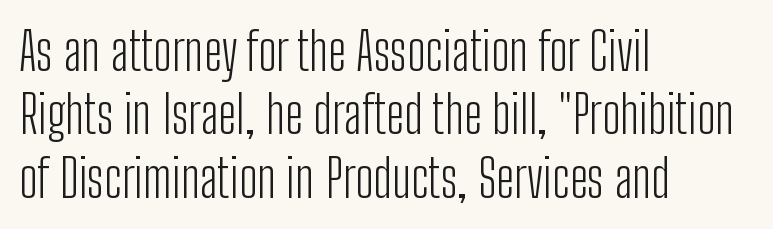
Font category for this specimen: sans-serif. No extra ink here — the face is not bold. Line starts are locked; line ends wander. The font's upright variant was chosen for this text. The letters sit at their default tracking, neither squeezed nor spread. Is this a fixed-width face? No — the glyphs have proportional, varying widths.
